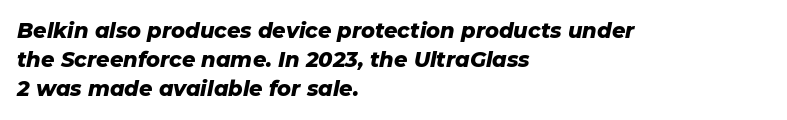
Q: Is the text bold? A: Yes.
Q: Is the text italic (slanted)? A: Yes, it leans right by about 11 degrees.
Q: Is the text underlined? A: No.
Q: How is the paragraph aligned? A: Left-aligned.
Q: Is the spacing between letters normal or unusually wide? A: Normal.
Q: Is the spacing between lines tight, normal or loose? A: Normal.
